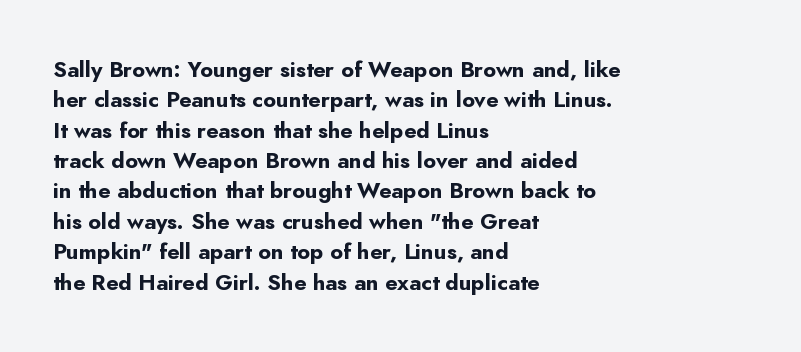
{"italic": "no", "bold": "yes", "underline": "no", "align": "left", "line_spacing": "normal", "line_spacing_ratio": 1.38, "letter_spacing": "normal", "letter_spacing_em": 0.0, "glyph_px": 22}
